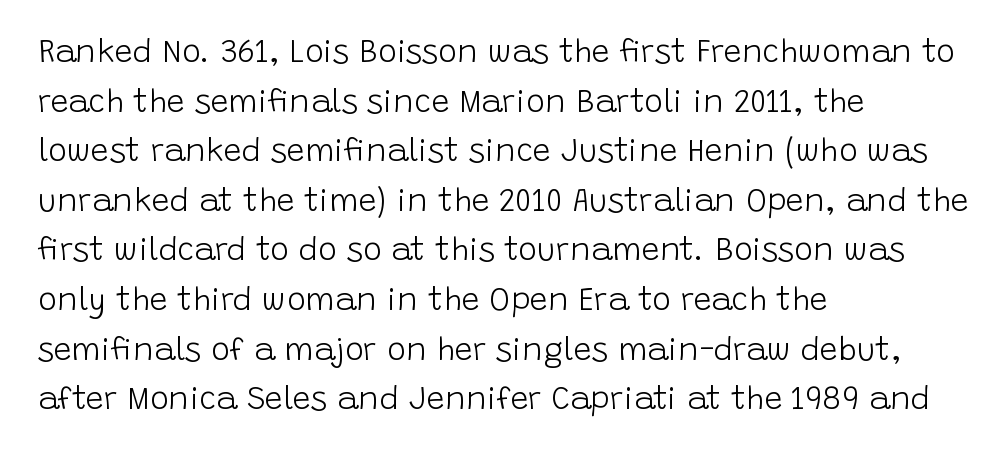
Unlike italic type, these characters show no tilt at all. I'd call this a sans setting — the letters go barefoot. Notice how the passage keeps a crisp vertical edge on the left only. Nobody drew a line under any word here. Vertically, the passage feels balanced, rows spaced as you'd expect.
